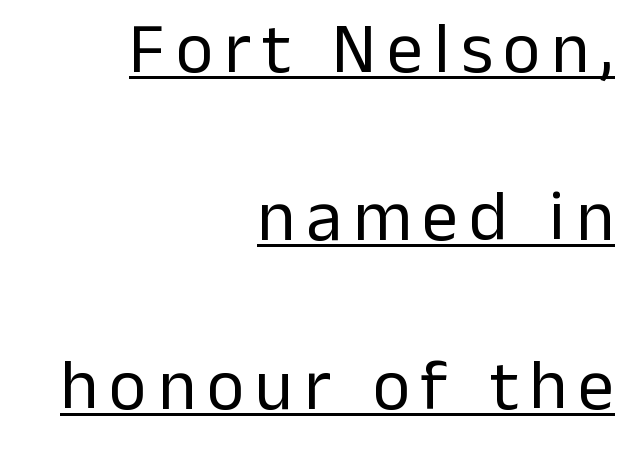
Caption: multi-line text, flush right, ragged left. The rendered words wear a rule along their underside. Grotesque or geometric, the face here clearly has no serifs. Whoever set this chose breathing room over compactness in the vertical rhythm. Stems here are at most as thick as an everyday book face. Ordinary non-slanted type is in use.
